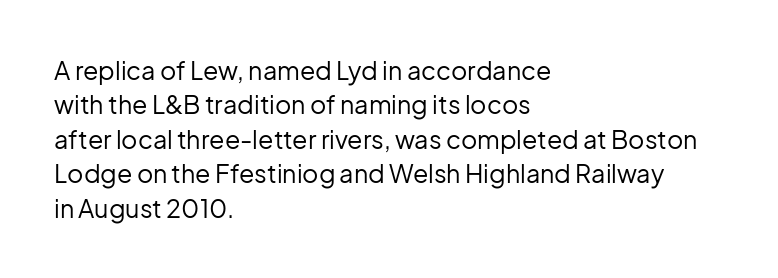
Spacing between characters is what you'd get straight out of the box. The passage shown is not underscored anywhere. The lines in this sample share a left origin and differ only in where they stop. The lines sit at an ordinary, default distance from one another. Is the type heavy? It reads as light-to-regular instead.
